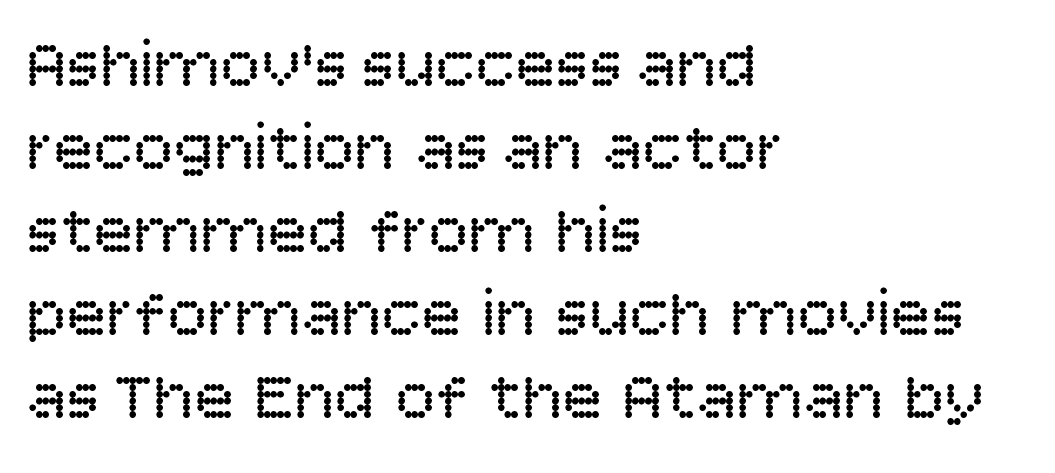
{"serif": "no", "italic": "no", "bold": "no", "weight": "regular", "width": "normal", "stroke_contrast": "low", "x_height": "large", "monospaced": "no", "underline": "no", "align": "left", "line_spacing_ratio": 1.24, "letter_spacing": "normal", "letter_spacing_em": 0.0, "glyph_px": 67}
